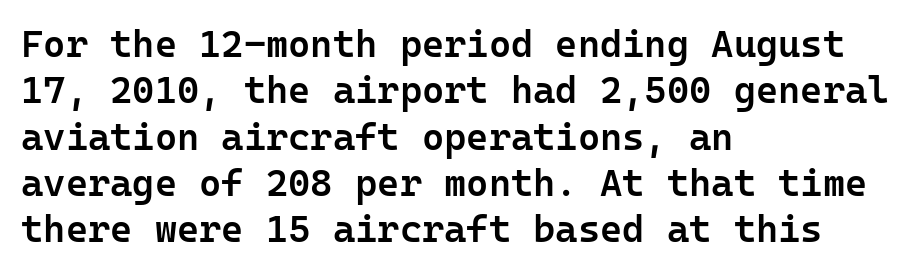
Q: Is the text bold? A: Semi-bold.
Q: Is the text italic (slanted)? A: No, it is upright.
Q: Is the typeface a serif or a sans-serif typeface? A: Sans-serif.
Q: Is the text underlined? A: No.
Q: How is the paragraph aligned? A: Left-aligned.
Q: Is the spacing between letters normal or unusually wide? A: Normal.
Q: Width (condensed, normal, or wide)? A: Normal.
Q: Stroke contrast? A: Low.
Q: x-height? A: Medium.
Q: Monospaced? A: Yes.
